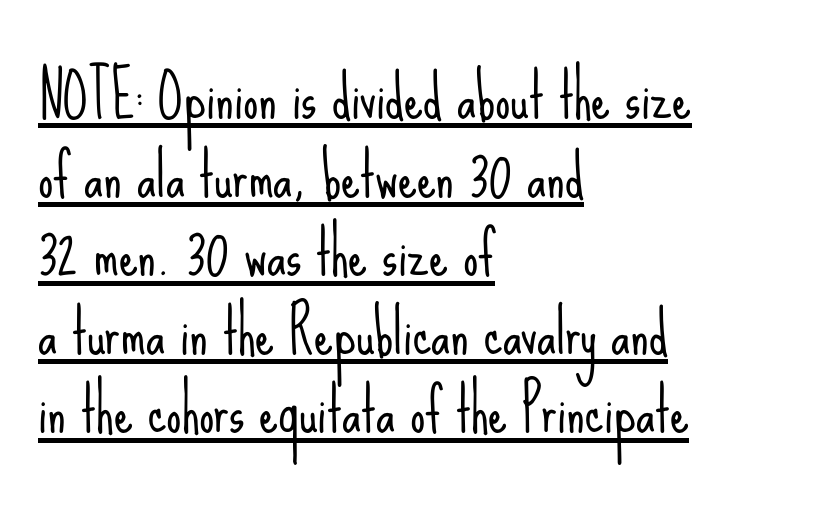
{"serif": "no", "italic": "no", "bold": "no", "weight": "light", "width": "condensed", "stroke_contrast": "low", "x_height": "small", "monospaced": "no", "underline": "yes", "align": "left", "line_spacing": "normal", "line_spacing_ratio": 1.31, "letter_spacing": "normal", "letter_spacing_em": 0.0, "glyph_px": 60}
